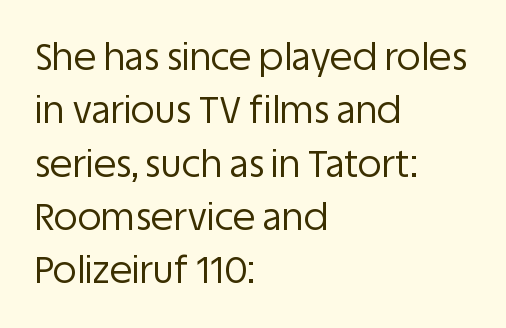
Is this a fixed-width face? No — the glyphs have proportional, varying widths. The weight would be labelled regular, book, light, or lighter still. The face used here is a sans, in the tradition of grotesques and geometrics. The zone under the glyphs is completely vacant. Tracking value appears to be zero — textbook default spacing. The typography opts for an upright posture over an oblique one.
